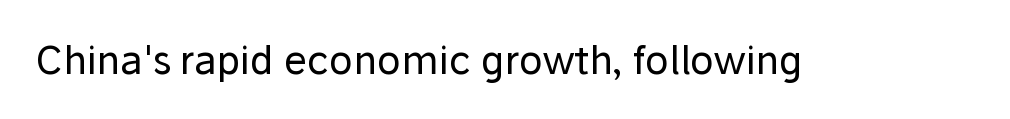
The image shows 39 px regular-weight sans-serif type, upright; set normal letter spacing, not underlined; low stroke contrast and a medium x-height.
